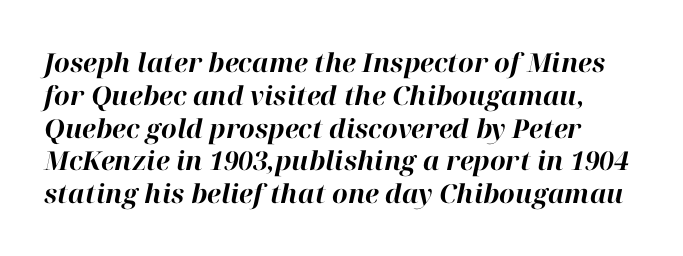
The image shows 26 px bold type, italic (leaning right); set normal line spacing (1.26x), normal letter spacing, not underlined.
